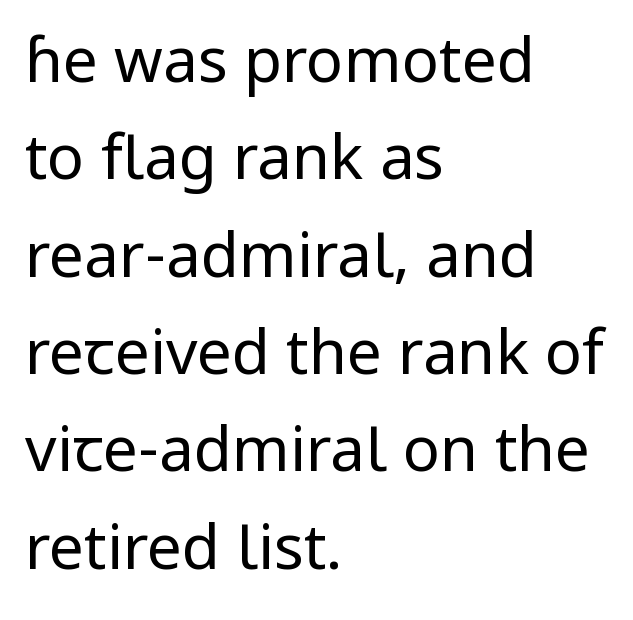
No chunkiness to these letters — they're not bold. Varying glyph widths throughout — classic text-font behaviour. A typesetter would mark this as roman, not italic. Look at the bottom of the vertical strokes: they stop flat, with no serifs.
